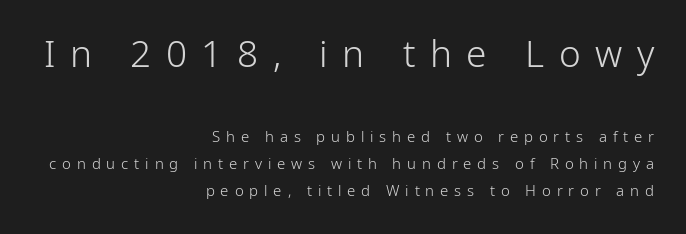
The passage is arranged like a letterhead date or caption credit — flush right. Which of the two is more prominent by size? The first, at the top. Type without underlining. This reads as an unemphasized weight, regular at the heaviest. Is this a sans? Yes — the strokes have no serifs.
